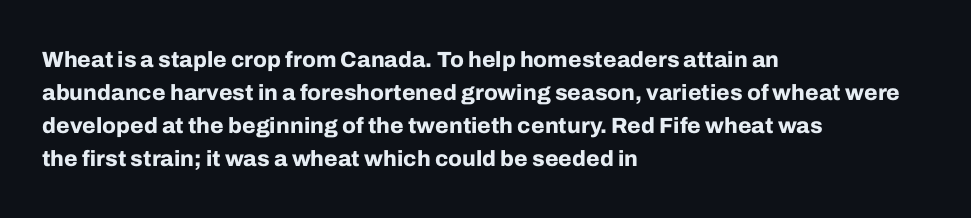
You'd pick this weight for a headline — it's a proper bold. The lettering holds an erect, upright posture throughout. Glance below the letters and you will spot only blank space. Layout note: lines flush left. Characters follow at the spacing the type designer built in. These lines sit exactly where default settings would place them.
